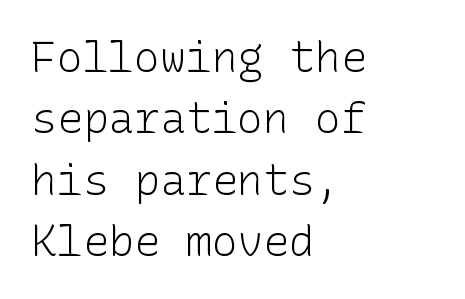
{"serif": "no", "italic": "no", "bold": "no", "weight": "light", "width": "normal", "stroke_contrast": "low", "x_height": "medium", "underline": "no", "align": "left", "line_spacing": "normal", "line_spacing_ratio": 1.43, "letter_spacing": "normal", "letter_spacing_em": 0.0, "glyph_px": 43}
